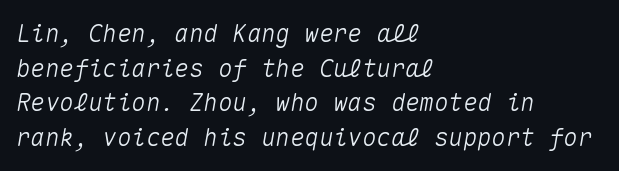
The image shows 24 px text type, italic (leaning right); set left-aligned, normal line spacing (1.44x), normal letter spacing, not underlined.
